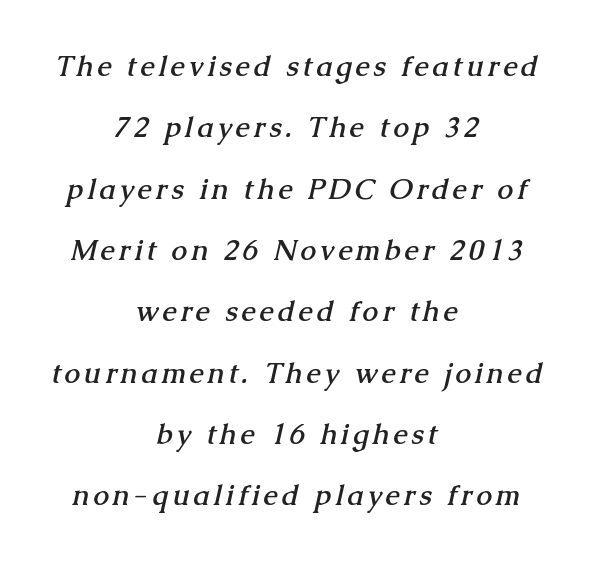
The image shows 28 px semibold serif type; set centered, loose line spacing (2.19x), not underlined; medium stroke contrast and a medium x-height.
